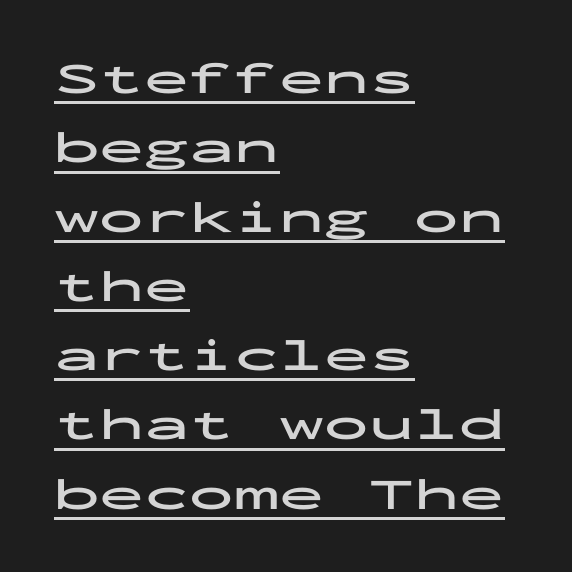
{"serif": "no", "italic": "no", "bold": "yes", "weight": "bold", "width": "wide", "stroke_contrast": "low", "x_height": "medium", "monospaced": "yes", "underline": "yes", "align": "left", "line_spacing": "normal", "line_spacing_ratio": 1.54, "letter_spacing": "normal", "letter_spacing_em": 0.0, "glyph_px": 45}
